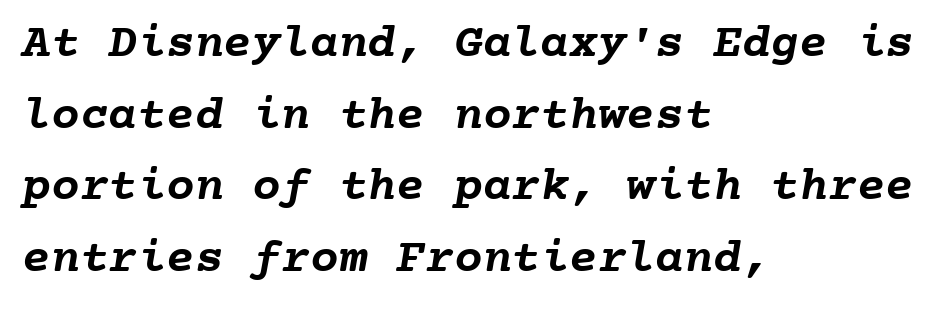
Q: Is the text bold? A: Yes.
Q: Is the text underlined? A: No.
Q: How is the paragraph aligned? A: Left-aligned.
Q: Is the spacing between letters normal or unusually wide? A: Normal.
Q: Is the spacing between lines tight, normal or loose? A: Normal.
Q: Width (condensed, normal, or wide)? A: Normal.
Q: Stroke contrast? A: Low.
Q: x-height? A: Medium.
Q: Monospaced? A: Yes.
